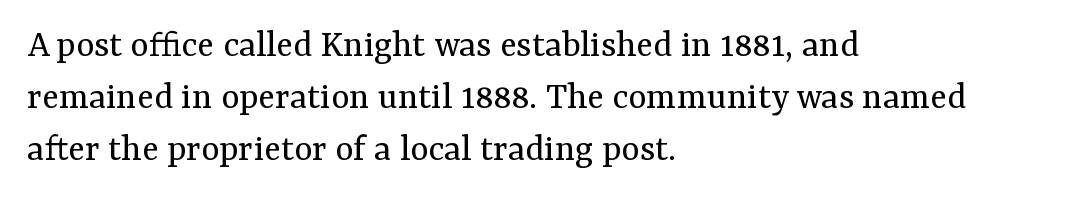
The image shows 39 px regular-weight serif type, upright; set left-aligned, normal line spacing (1.33x), normal letter spacing, not underlined; medium stroke contrast and a medium x-height.
